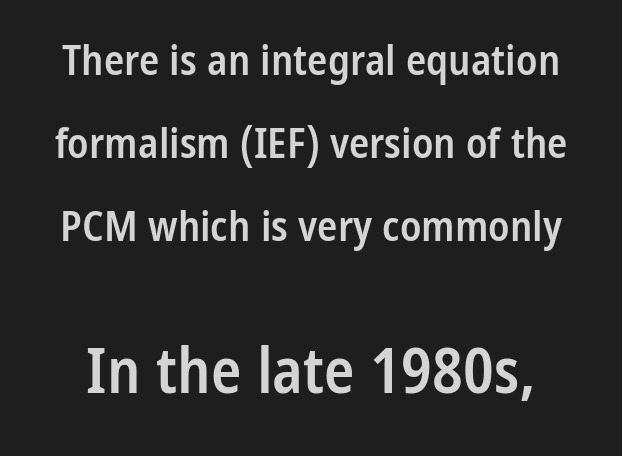
Is this a fixed-width face? No — the glyphs have proportional, varying widths. Caption: standard tracking, unaltered. The space directly below the letters is spotless. The rendering uses a large line-height, opening up the rows. The font family rendered here belongs to the sans-serif group.
